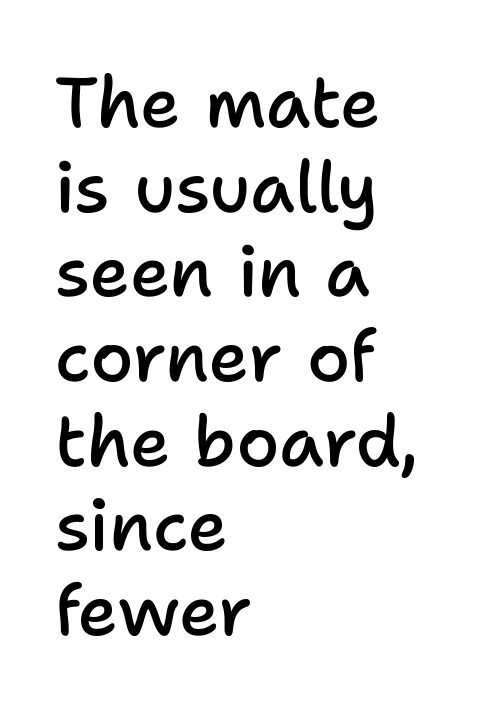
The rendering anchors every line to the left-hand side. Letter spacing: default. Letters rest on an invisible, unmarked baseline. Italic? Not at all — the glyphs are vertical. The font family rendered here belongs to the sans-serif group. The letters advance in unequal steps, a hallmark of proportional type.
